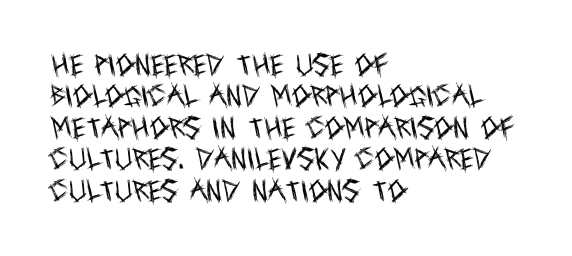
{"italic": "no", "bold": "no", "underline": "no", "align": "left", "line_spacing": "normal", "line_spacing_ratio": 1.31, "letter_spacing": "normal", "letter_spacing_em": 0.0, "glyph_px": 24}
